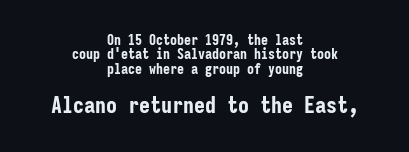
The image shows 22 px bold type, upright; set centered, tight line spacing (1.02x), normal letter spacing, not underlined; the second (bottom) block is 1.57x larger.
